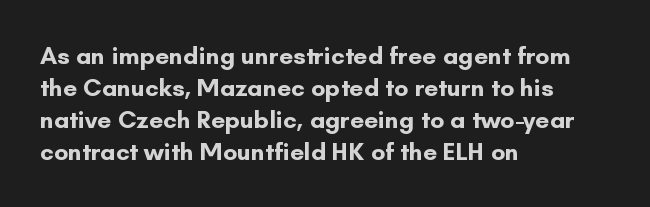
The typesetter chose a ragged-right arrangement here. The line texture is even and compact thanks to regular tracking. Summary of weight: heavy, a full bold. Vertically, the passage feels balanced, rows spaced as you'd expect. In terms of posture, this sample is upright.
